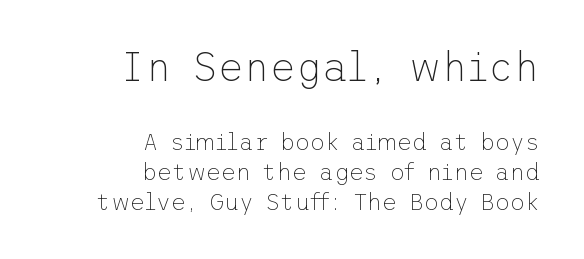
The image shows 40 px thin sans-serif type, upright; set right-aligned, normal line spacing (1.3x), normal letter spacing, not underlined; the first (top) block is 1.74x larger; low stroke contrast and a medium x-height.
